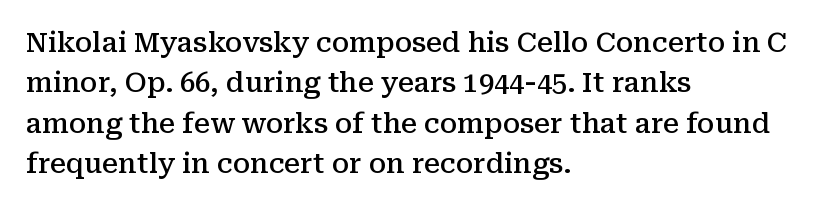
The image shows 27 px text type, upright; set left-aligned, normal line spacing (1.5x), normal letter spacing, not underlined.
